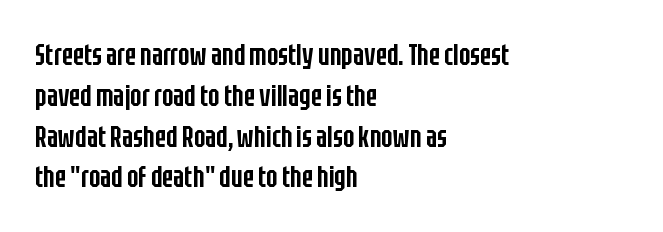
{"serif": "no", "italic": "no", "bold": "semi", "weight": "semibold", "width": "condensed", "stroke_contrast": "low", "x_height": "large", "monospaced": "no", "underline": "no", "align": "left", "line_spacing": "normal", "line_spacing_ratio": 1.36, "letter_spacing": "normal", "letter_spacing_em": 0.0, "glyph_px": 30}
